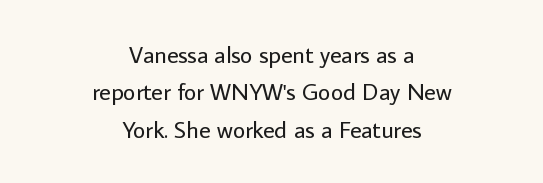
{"italic": "no", "bold": "no", "underline": "no", "align": "center", "line_spacing": "normal", "line_spacing_ratio": 1.56, "letter_spacing": "normal", "letter_spacing_em": 0.0, "glyph_px": 24}
